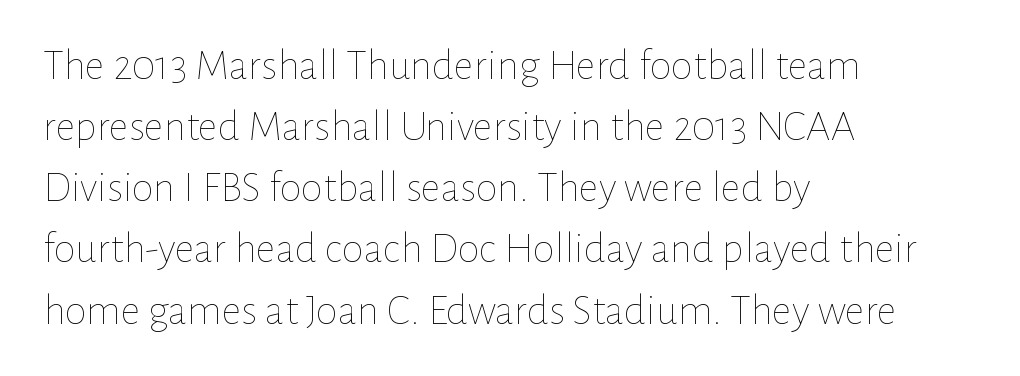
The image shows 44 px thin type, upright; set left-aligned, normal line spacing (1.39x), normal letter spacing, not underlined; low stroke contrast and a medium x-height.
